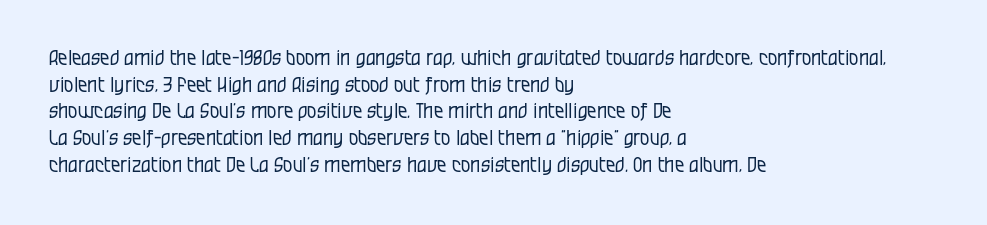
The image shows 21 px text type, upright; set left-aligned, normal line spacing (1.27x), normal letter spacing, not underlined.
